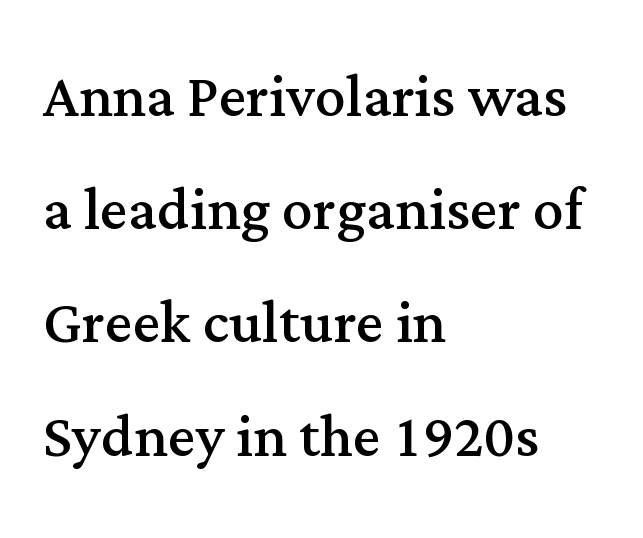
Q: Is the text bold? A: No.
Q: Is the text italic (slanted)? A: No, it is upright.
Q: Is the typeface a serif or a sans-serif typeface? A: Serif.
Q: Is the text underlined? A: No.
Q: How is the paragraph aligned? A: Left-aligned.
Q: Is the spacing between letters normal or unusually wide? A: Normal.
Q: Is the spacing between lines tight, normal or loose? A: Normal.
Q: Width (condensed, normal, or wide)? A: Normal.
Q: Stroke contrast? A: Medium.
Q: x-height? A: Medium.
Q: Monospaced? A: No.
